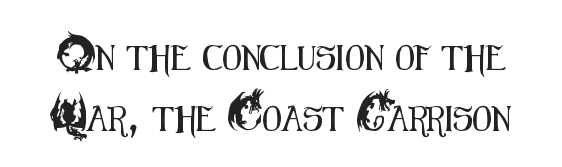
{"italic": "no", "underline": "no", "line_spacing": "loose", "line_spacing_ratio": 2.45, "letter_spacing": "normal", "letter_spacing_em": 0.0, "glyph_px": 25}
